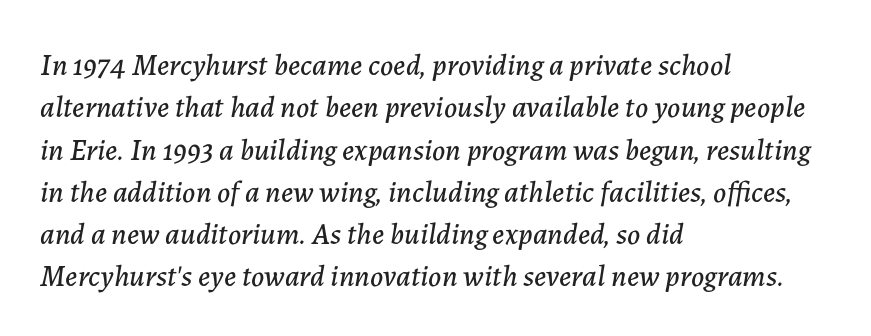
Nothing unusual about the tracking: characters are spaced as the font intends. A bare baseline throughout the passage. Each letter keeps its own natural width here, so spacing adapts to shape. The paragraph shown leans on its left margin. Looking at the ascenders, they clearly lean. This sample keeps an unexceptional amount of space between lines.
